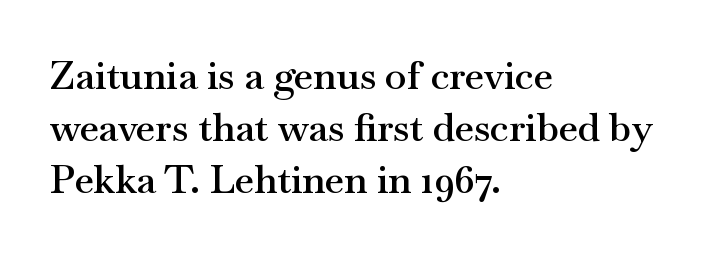
Serif or sans? Serif — the stroke terminals have little feet. The paragraph has a hard left edge and a soft right edge. Emphasis by weight is partial: semibold. Honestly, the row spacing looks completely unremarkable. Observe the ordinary spacing: letters are neighbours, not strangers. Does the lettering tilt? It doesn't — this is upright.
